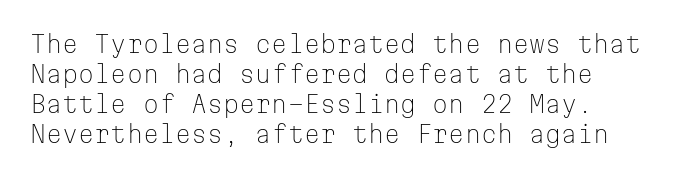
{"italic": "no", "bold": "no", "underline": "no", "line_spacing": "normal", "line_spacing_ratio": 1.31, "letter_spacing": "normal", "letter_spacing_em": 0.0, "glyph_px": 23}
